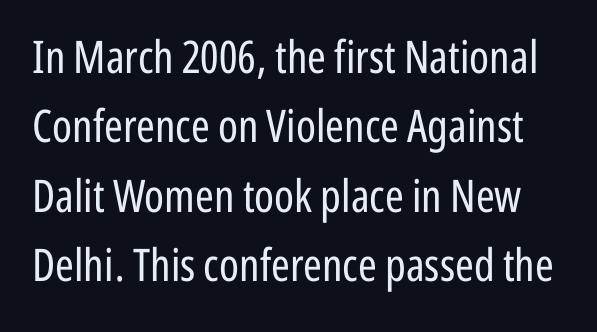
The image shows 45 px regular-weight, condensed sans-serif type, upright; set normal line spacing (1.54x), normal letter spacing, not underlined; low stroke contrast and a medium x-height.
